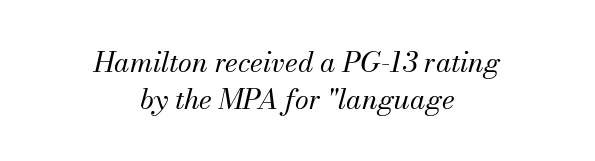
The image shows 28 px regular-weight serif type, italic (leaning right); set centered, normal line spacing (1.32x), normal letter spacing, not underlined; medium stroke contrast and a small x-height.
